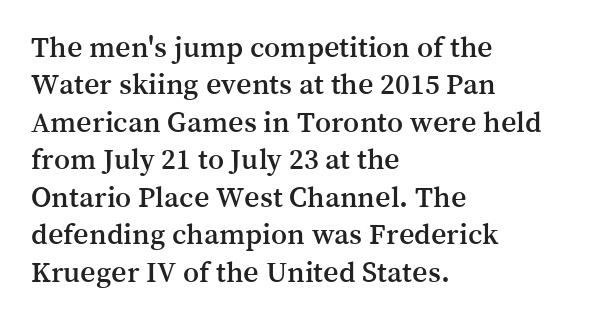
These lines are rendered in a variable-pitch font. These lines stack with their left ends in a neat column. Observe the ordinary spacing: letters are neighbours, not strangers. Successive baselines arrive at the customary interval.
